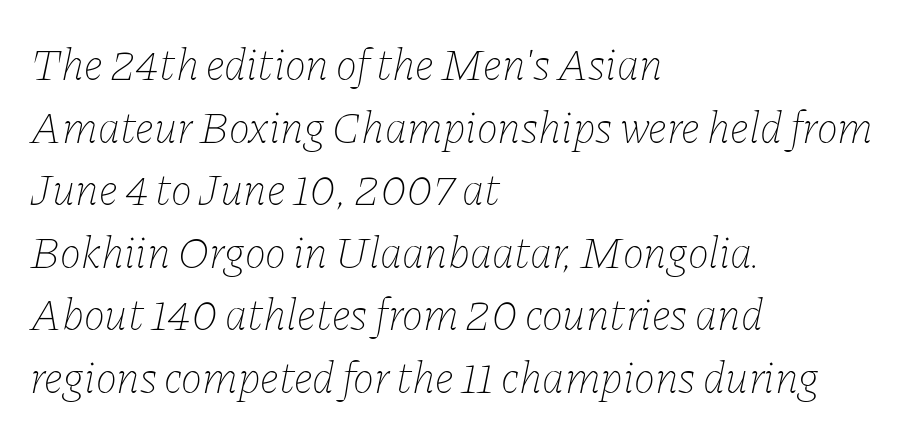
{"italic": "yes", "lean": "right", "slant_degrees": 11, "bold": "no", "weight": "thin", "width": "normal", "stroke_contrast": "low", "x_height": "medium", "monospaced": "no", "underline": "no", "align": "left", "line_spacing": "normal", "line_spacing_ratio": 1.39, "letter_spacing": "normal", "letter_spacing_em": 0.0, "glyph_px": 45}
